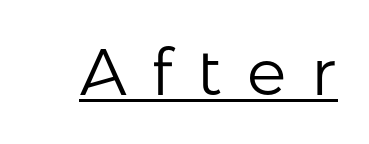
The image shows 65 px regular-weight sans-serif type, upright; set unusually wide letter spacing (+0.38 em), underlined; low stroke contrast and a medium x-height.
